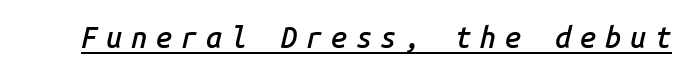
{"italic": "yes", "lean": "right", "slant_degrees": 14, "bold": "semi", "weight": "semibold", "width": "normal", "stroke_contrast": "low", "x_height": "medium", "monospaced": "yes", "underline": "yes", "letter_spacing": "wide", "letter_spacing_em": 0.3, "glyph_px": 29}
